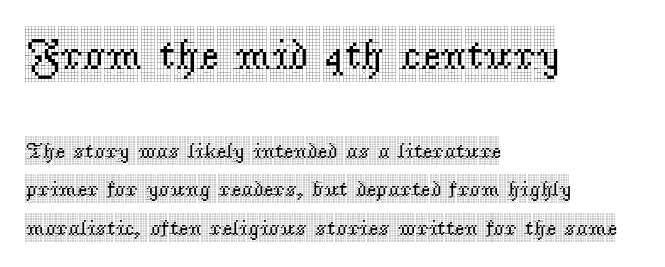
Nobody drew a line under any word here. The face used here is proportionally spaced, like ordinary book or web type. The typeface chosen for these lines features serifs. Scale decreases going downward across the two blocks.
